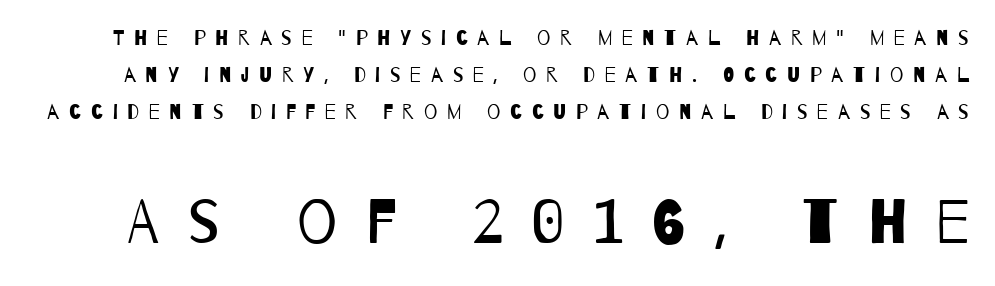
The image shows 63 px regular-weight, condensed sans-serif type; set line spacing 1.76x, unusually wide letter spacing (+0.46 em), not underlined; the second (bottom) block is 3.0x larger; low stroke contrast and a large x-height.
